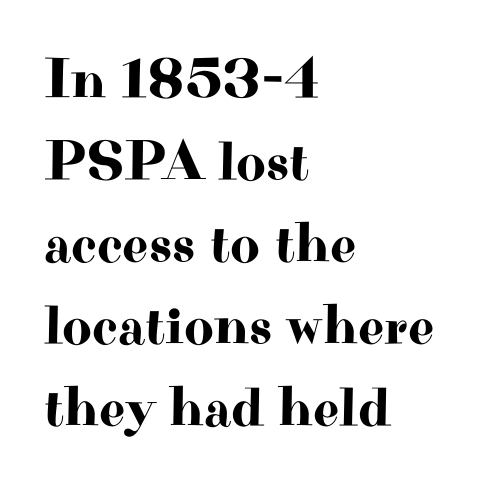
Does the type have serifs? Yes, each stem ends in a small foot. Each row of text sits above clean, open space. This rendering uses left alignment, leaving the right contour irregular. Character widths vary here, with narrow letters taking less room than wide ones. Compared with typical body copy, the letter spacing here is the same.
